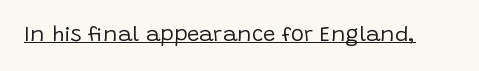
The image shows 22 px text type, upright; set normal letter spacing, underlined.
